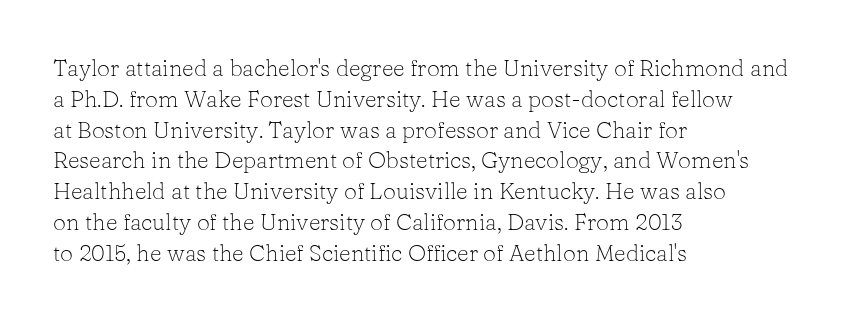
{"italic": "no", "bold": "no", "underline": "no", "align": "left", "line_spacing": "normal", "line_spacing_ratio": 1.34, "letter_spacing": "normal", "letter_spacing_em": 0.0, "glyph_px": 23}
